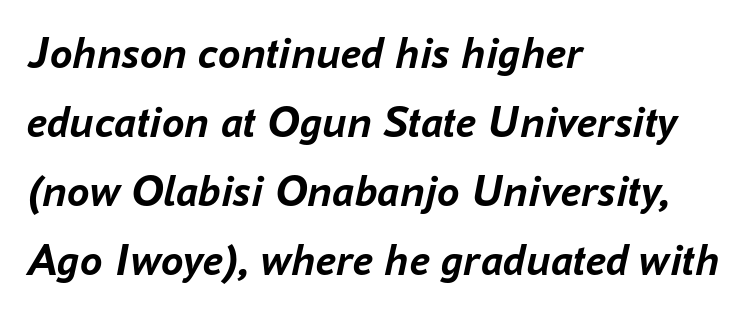
The image shows 45 px semibold type, italic (leaning right); set left-aligned, normal line spacing (1.53x), normal letter spacing, not underlined; low stroke contrast and a medium x-height.
